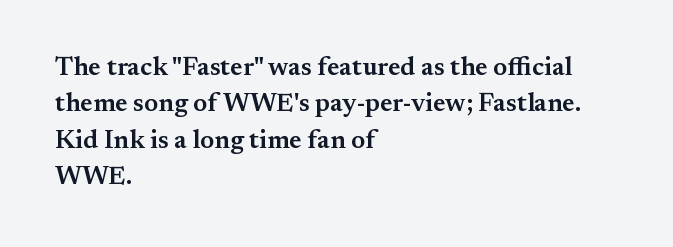
The image shows 26 px text type, upright; set left-aligned, normal line spacing (1.4x), normal letter spacing, not underlined.
